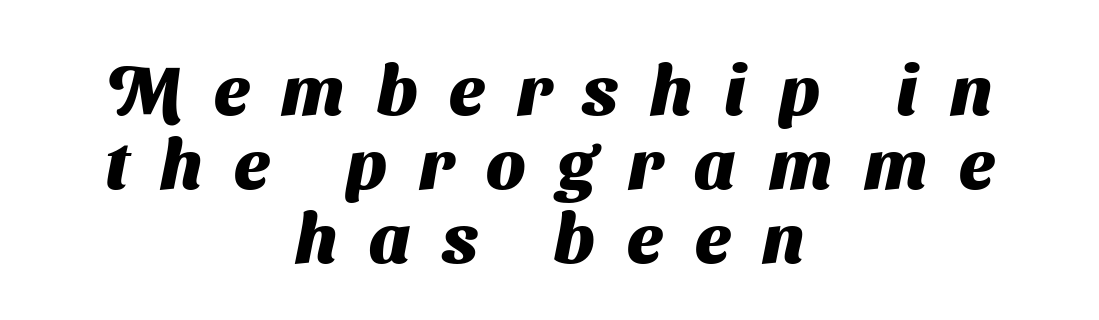
Short and long lines alike share a common midpoint. The tracking reads as deliberately expanded to a designer's eye. Looks like regular typesetting: each glyph gets only the width it needs. The string is rendered with underlining switched off.
